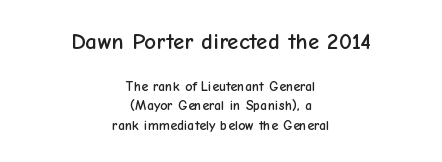
The image shows 23 px text type, upright; set centered, normal line spacing (1.38x), normal letter spacing, not underlined; the first (top) block is 1.64x larger.
